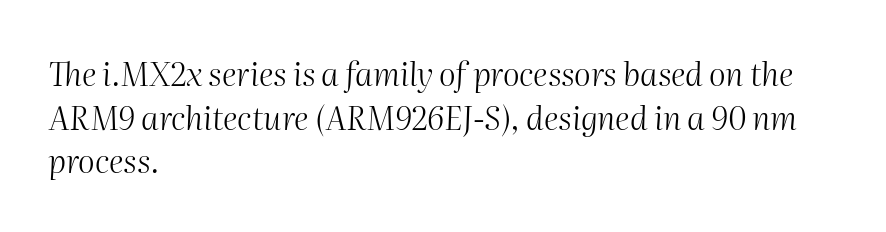
The image shows 32 px light type, italic (leaning right); set left-aligned, normal line spacing (1.36x), normal letter spacing, not underlined; medium stroke contrast and a medium x-height.
